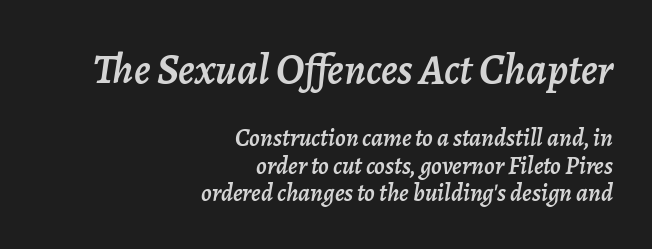
The image shows 43 px text type, italic (leaning right); set right-aligned, tight line spacing (1.09x), normal letter spacing, not underlined; the first (top) block is 1.72x larger; low stroke contrast and a medium x-height.
